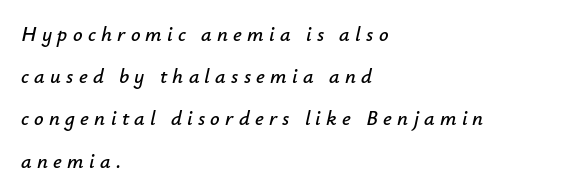
{"italic": "yes", "lean": "right", "slant_degrees": 12, "underline": "no", "align": "left", "line_spacing": "loose", "line_spacing_ratio": 2.01, "letter_spacing": "wide", "letter_spacing_em": 0.25, "glyph_px": 21}
